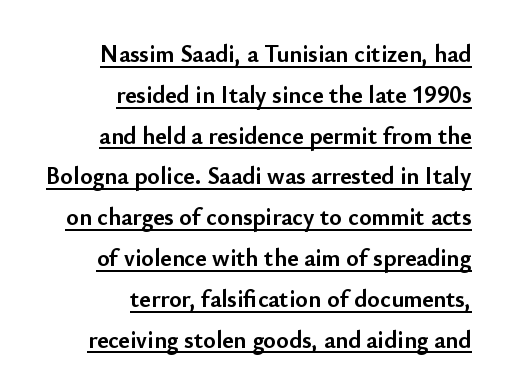
The lettering holds an erect, upright posture throughout. Each new line begins a customary step beneath the previous one. A full-strength bold gives these letters their thick strokes. Every row of glyphs terminates at an identical x-position on the right.
